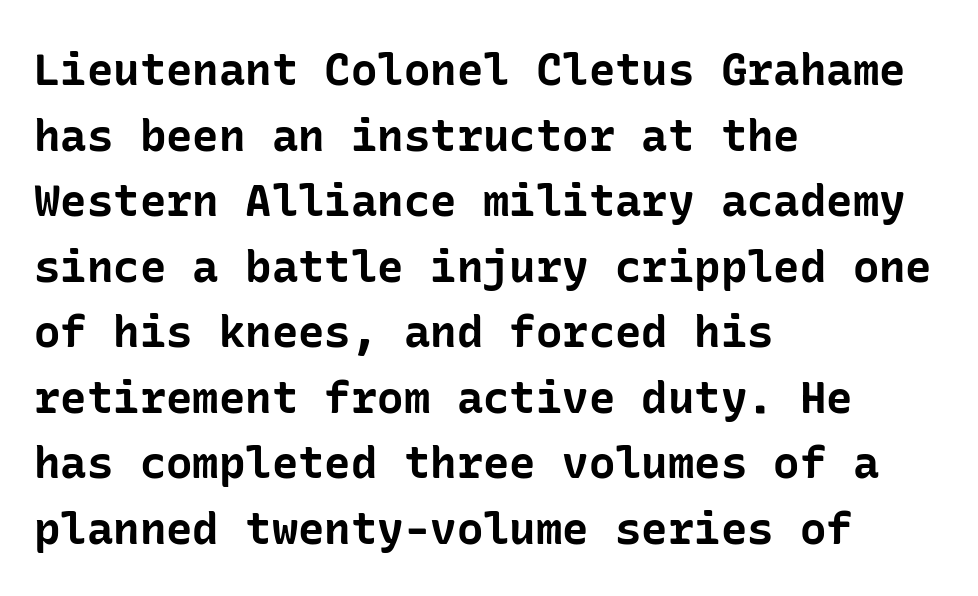
Q: Is the text bold? A: Yes.
Q: Is the text italic (slanted)? A: No, it is upright.
Q: Is the typeface a serif or a sans-serif typeface? A: Sans-serif.
Q: Is the text underlined? A: No.
Q: How is the paragraph aligned? A: Left-aligned.
Q: Is the spacing between letters normal or unusually wide? A: Normal.
Q: Is the spacing between lines tight, normal or loose? A: Normal.
Q: Width (condensed, normal, or wide)? A: Normal.
Q: Stroke contrast? A: Low.
Q: x-height? A: Medium.
